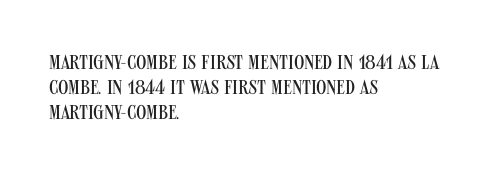
The image shows 20 px text type, upright; set left-aligned, line spacing 1.24x, normal letter spacing, not underlined.
